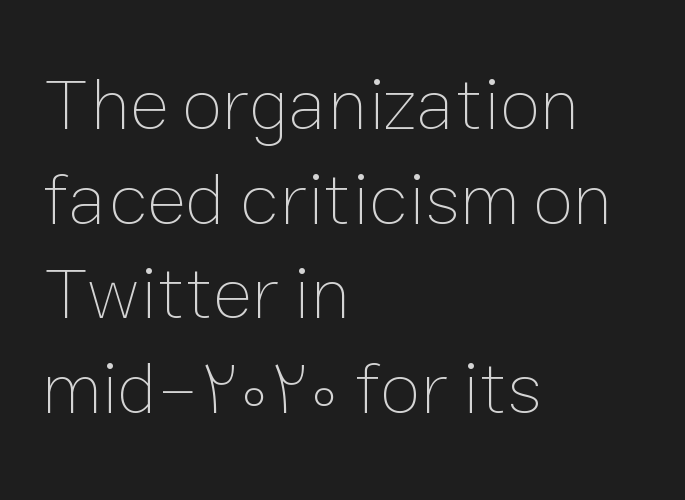
The image shows 74 px thin type, upright; set left-aligned, normal line spacing (1.28x), normal letter spacing, not underlined; low stroke contrast and a medium x-height.
